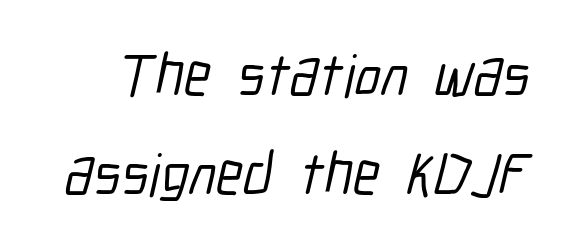
{"serif": "no", "width": "condensed", "stroke_contrast": "low", "x_height": "medium", "monospaced": "no", "underline": "no", "line_spacing": "normal", "line_spacing_ratio": 1.65, "letter_spacing": "normal", "letter_spacing_em": 0.0, "glyph_px": 60}
